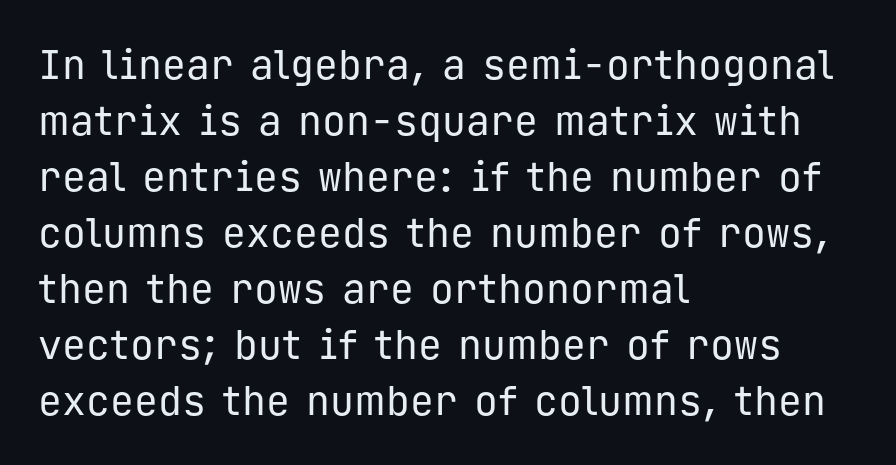
Casual observation: everything's shoved over to the left. The axis of the letterforms is exactly vertical. Stroke mass is kept to a normal reading level or below. Anything drawn beneath the words? Only blank space. A sans-serif font was chosen for this passage. The face used here is rendered with its standard letterfit.
